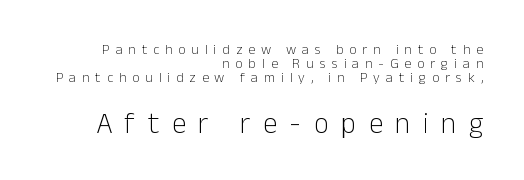
The image shows 29 px light sans-serif type, upright; set right-aligned, tight line spacing (0.99x), unusually wide letter spacing (+0.43 em), not underlined; the second (bottom) block is 2.07x larger; low stroke contrast and a medium x-height.
